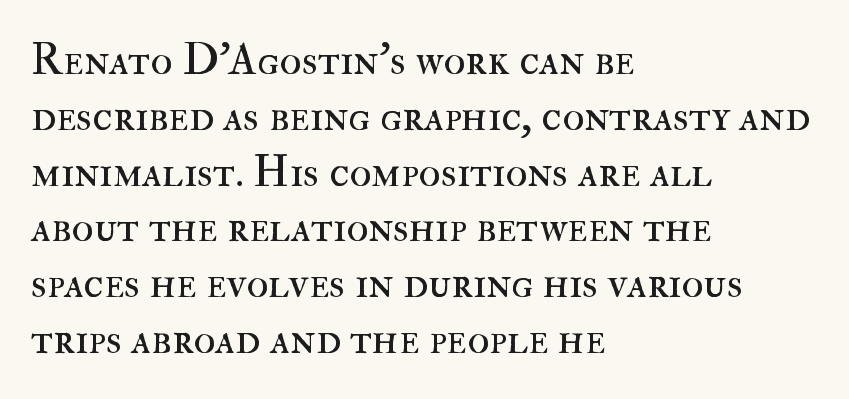
The letters advance in unequal steps, a hallmark of proportional type. You could call the tracking neutral — neither tight nor loose. Vertical strokes here are truly vertical. Descenders hang freely into open space. Teacher's note: observe the even left margin — that is flush-left alignment. The typesetting does not lean heavy: it is not bold.
